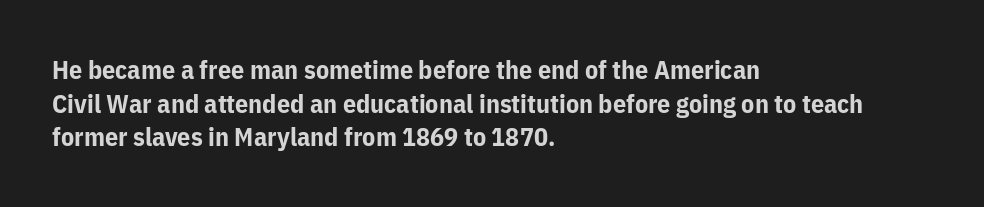
Q: Is the text bold? A: Yes.
Q: Is the text italic (slanted)? A: No, it is upright.
Q: Is the text underlined? A: No.
Q: How is the paragraph aligned? A: Left-aligned.
Q: Is the spacing between letters normal or unusually wide? A: Normal.
Q: Is the spacing between lines tight, normal or loose? A: Normal.
